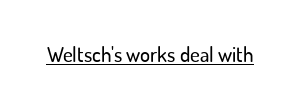
The image shows 21 px text type, upright; set normal letter spacing, underlined.
